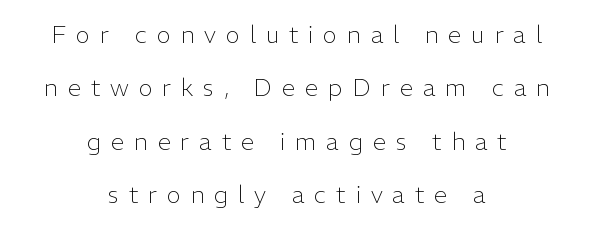
{"italic": "no", "bold": "no", "underline": "no", "align": "center", "line_spacing": "loose", "line_spacing_ratio": 2.22, "letter_spacing": "wide", "letter_spacing_em": 0.41, "glyph_px": 24}
